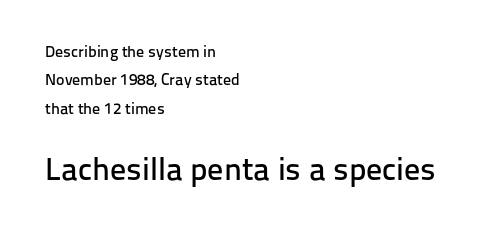
{"serif": "no", "italic": "no", "width": "normal", "stroke_contrast": "low", "x_height": "medium", "monospaced": "no", "underline": "no", "align": "left", "line_spacing_ratio": 1.77, "letter_spacing": "normal", "letter_spacing_em": 0.0, "larger_block": "second", "size_ratio": 2.0, "glyph_px": 32}
